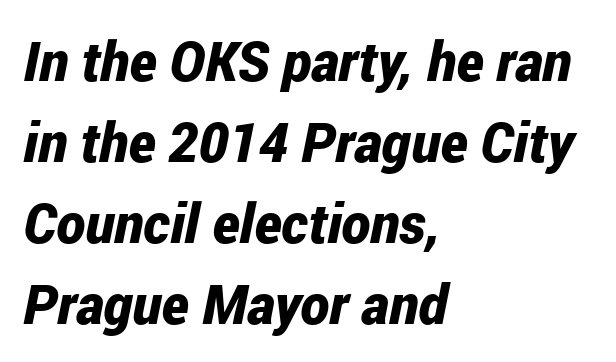
Looks like regular typesetting: each glyph gets only the width it needs. Quick note: italic. Students, note that the glyphs here touch the page at normal intervals. Underline: absent.
